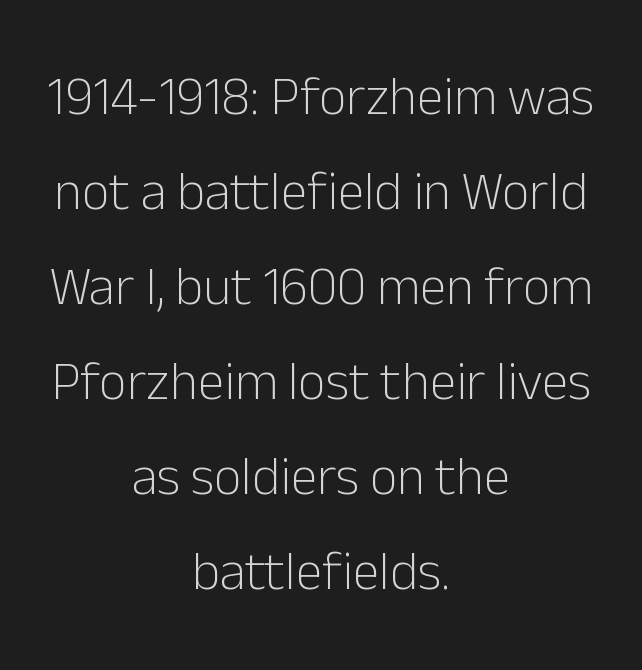
Unmarked baselines from the first word to the last. Nothing sits at the stroke ends, so this counts as sans-serif. Looks like regular typesetting: each glyph gets only the width it needs. This is the regular roman posture of the typeface. The rag falls on both sides of this text block equally.
